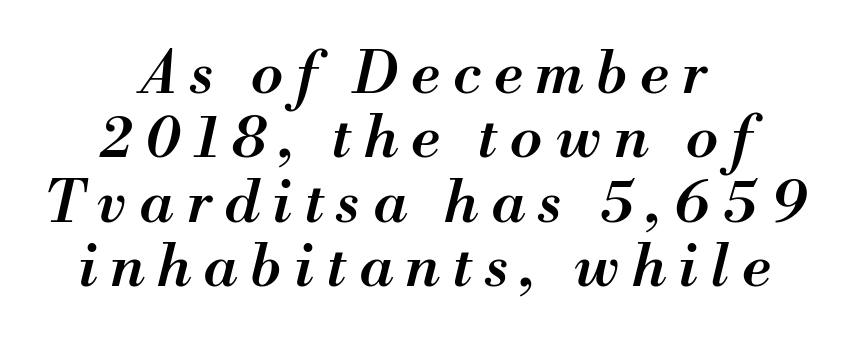
Q: Is the text bold? A: Semi-bold.
Q: Is the text italic (slanted)? A: Yes, it leans right by about 13 degrees.
Q: Is the text underlined? A: No.
Q: How is the paragraph aligned? A: Centered.
Q: Is the spacing between letters normal or unusually wide? A: Unusually wide.
Q: Is the spacing between lines tight, normal or loose? A: Tight.
Q: Width (condensed, normal, or wide)? A: Normal.
Q: Stroke contrast? A: Medium.
Q: x-height? A: Small.
Q: Monospaced? A: No.
